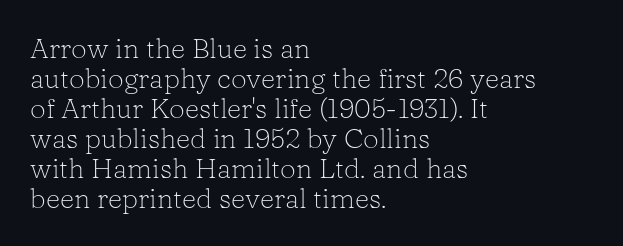
The image shows 28 px light serif type, upright; set left-aligned, tight line spacing (1.07x), normal letter spacing, not underlined; low stroke contrast and a medium x-height.
